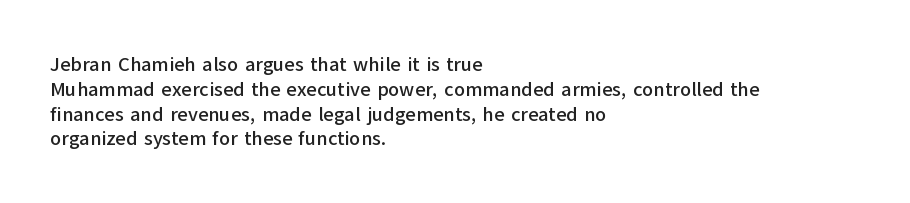
{"italic": "no", "underline": "no", "align": "left", "line_spacing_ratio": 1.24, "letter_spacing": "normal", "letter_spacing_em": 0.0, "glyph_px": 20}
